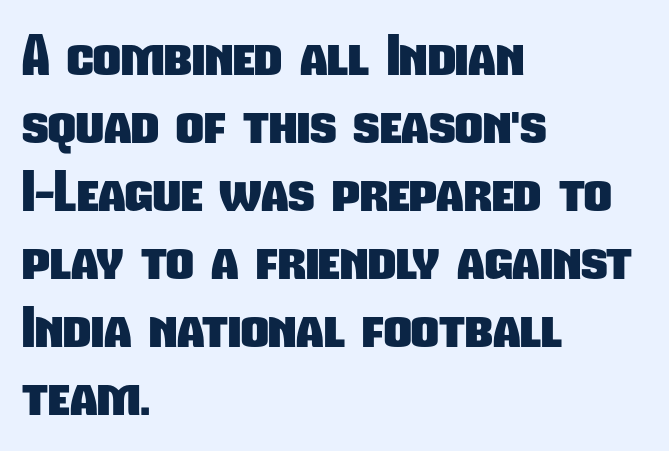
Every letter is thick-stroked: bold, no question. Letter spacing: default. Spacing verdict: proportional, widths tailored to each character. Any mark beneath the type? The region is blank. A typesetter would label this face a sans. All the whitespace from short lines collects on the right.
